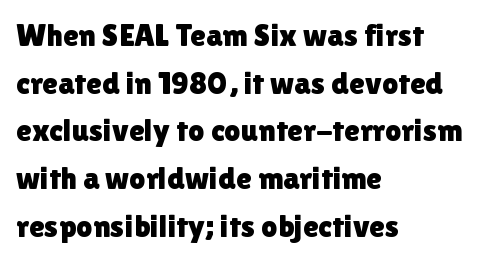
Spacing verdict: proportional, widths tailored to each character. Alignment: flush left. Unmarked baselines from the first word to the last. Compared with typical paragraphs, the rows here are spaced about the same. Inter-character spacing is left at the font's built-in metrics. Are there feet on the stems? There aren't — it's a sans.
